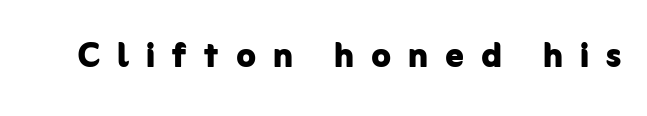
Q: Is the text bold? A: Yes.
Q: Is the text italic (slanted)? A: No, it is upright.
Q: Is the typeface a serif or a sans-serif typeface? A: Sans-serif.
Q: Is the text underlined? A: No.
Q: Is the spacing between letters normal or unusually wide? A: Unusually wide.
Q: Width (condensed, normal, or wide)? A: Normal.
Q: Stroke contrast? A: Low.
Q: x-height? A: Medium.
Q: Monospaced? A: No.
